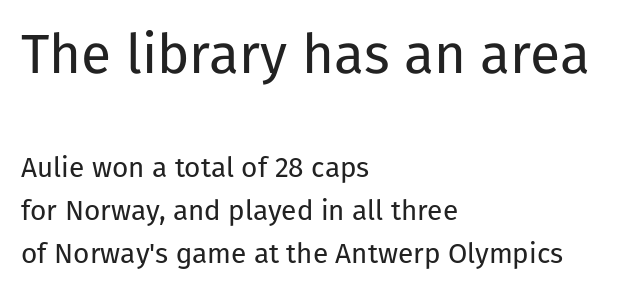
The image shows 55 px regular-weight sans-serif type, upright; set left-aligned, normal line spacing (1.54x), normal letter spacing, not underlined; the first (top) block is 1.96x larger; low stroke contrast and a medium x-height.
